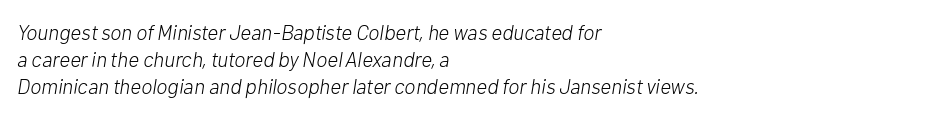
Q: Is the text bold? A: No.
Q: Is the text italic (slanted)? A: Yes, it leans right by about 10 degrees.
Q: Is the text underlined? A: No.
Q: How is the paragraph aligned? A: Left-aligned.
Q: Is the spacing between letters normal or unusually wide? A: Normal.
Q: Is the spacing between lines tight, normal or loose? A: Normal.
